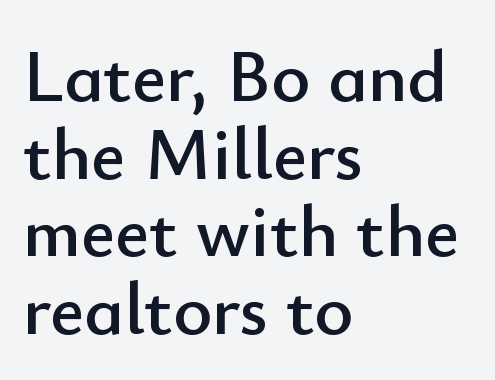
Q: Is the text italic (slanted)? A: No, it is upright.
Q: Is the typeface a serif or a sans-serif typeface? A: Sans-serif.
Q: Is the text underlined? A: No.
Q: How is the paragraph aligned? A: Left-aligned.
Q: Is the spacing between letters normal or unusually wide? A: Normal.
Q: Is the spacing between lines tight, normal or loose? A: Tight.
Q: Width (condensed, normal, or wide)? A: Normal.
Q: Stroke contrast? A: Low.
Q: x-height? A: Small.
Q: Monospaced? A: No.
